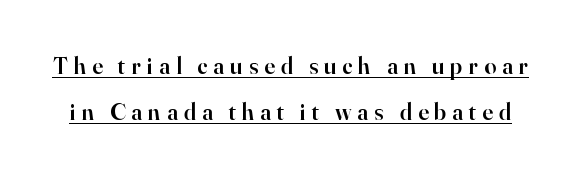
{"italic": "no", "bold": "semi", "underline": "yes", "line_spacing": "loose", "line_spacing_ratio": 1.92, "letter_spacing": "wide", "letter_spacing_em": 0.25, "glyph_px": 24}
